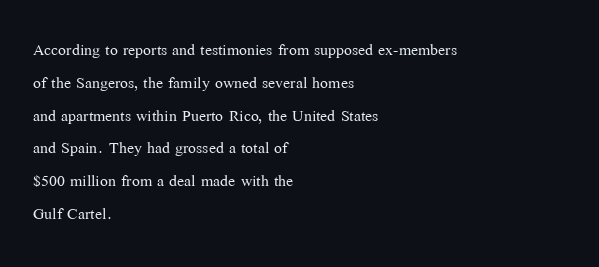
Q: Is the text bold? A: No.
Q: Is the text italic (slanted)? A: No, it is upright.
Q: Is the text underlined? A: No.
Q: How is the paragraph aligned? A: Left-aligned.
Q: Is the spacing between letters normal or unusually wide? A: Normal.
Q: Is the spacing between lines tight, normal or loose? A: Normal.
